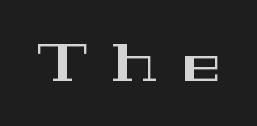
Q: Is the text italic (slanted)? A: No, it is upright.
Q: Is the typeface a serif or a sans-serif typeface? A: Serif.
Q: Is the text underlined? A: No.
Q: Is the spacing between letters normal or unusually wide? A: Unusually wide.
Q: Width (condensed, normal, or wide)? A: Wide.
Q: Stroke contrast? A: High.
Q: x-height? A: Medium.
Q: Monospaced? A: No.
